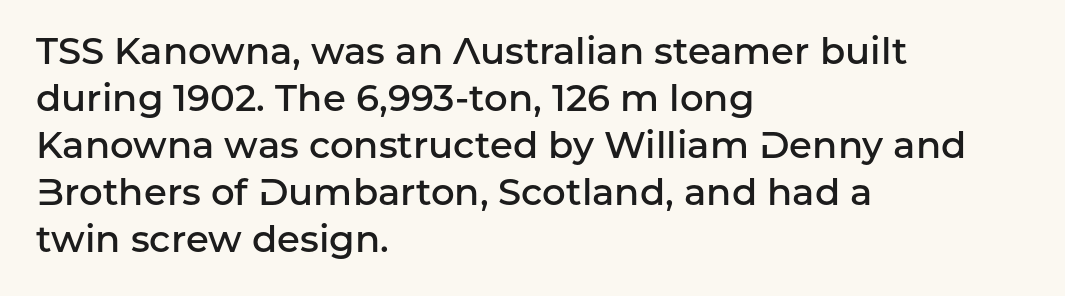
{"serif": "no", "italic": "no", "bold": "semi", "weight": "semibold", "width": "normal", "stroke_contrast": "low", "x_height": "medium", "monospaced": "no", "underline": "no", "align": "left", "line_spacing": "normal", "line_spacing_ratio": 1.27, "letter_spacing": "normal", "letter_spacing_em": 0.0, "glyph_px": 37}
